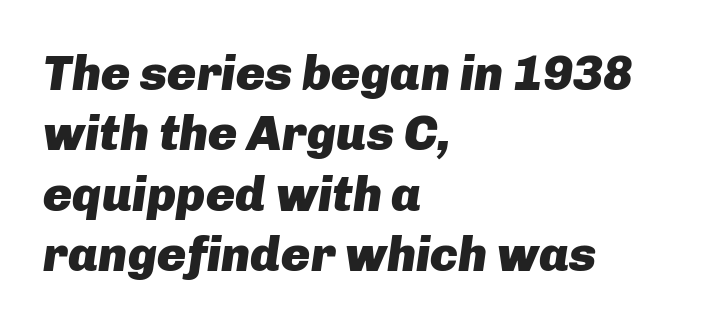
The image shows 49 px heavy type, italic (leaning right); set left-aligned, line spacing 1.23x, normal letter spacing, not underlined; low stroke contrast and a medium x-height.
